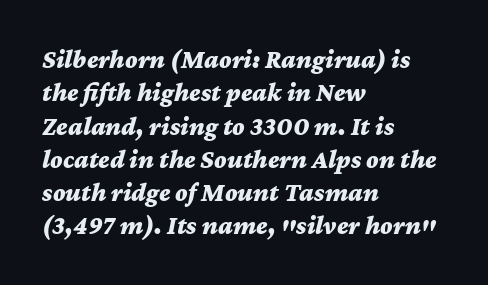
The image shows 26 px bold type, italic (leaning right); set left-aligned, normal line spacing (1.28x), normal letter spacing, not underlined.
